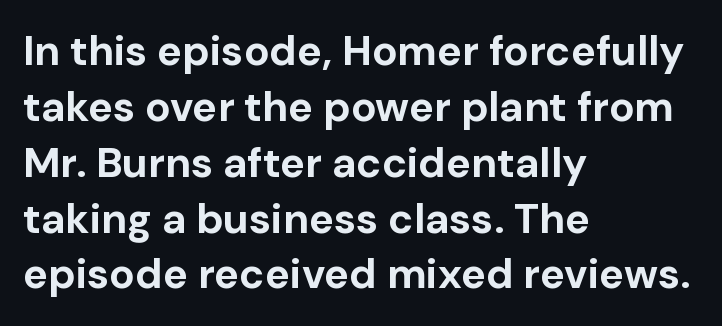
The image shows 42 px bold sans-serif type, upright; set left-aligned, normal line spacing (1.33x), normal letter spacing, not underlined; low stroke contrast and a medium x-height.
